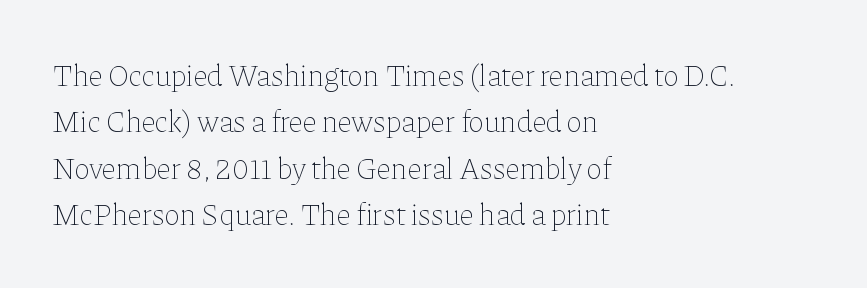
Q: Is the text bold? A: No.
Q: Is the text italic (slanted)? A: No, it is upright.
Q: Is the text underlined? A: No.
Q: How is the paragraph aligned? A: Left-aligned.
Q: Is the spacing between letters normal or unusually wide? A: Normal.
Q: Is the spacing between lines tight, normal or loose? A: Normal.
Q: Width (condensed, normal, or wide)? A: Normal.
Q: Stroke contrast? A: Low.
Q: x-height? A: Medium.
Q: Monospaced? A: No.
